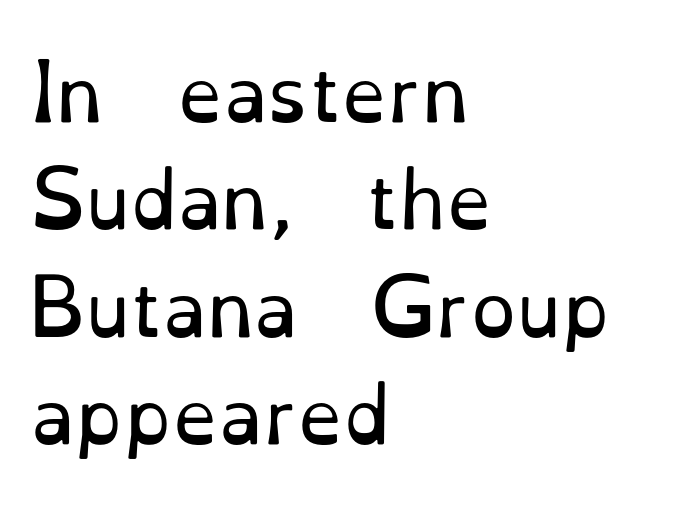
This rendering leaves character spacing at its baseline value. Words float on clear page, feet unadorned. Vertically, the passage feels balanced, rows spaced as you'd expect. The cut favours lightness, reaching ordinary text weight at its darkest. The lettering stays uniformly vertical, giving the passage a roman look.
